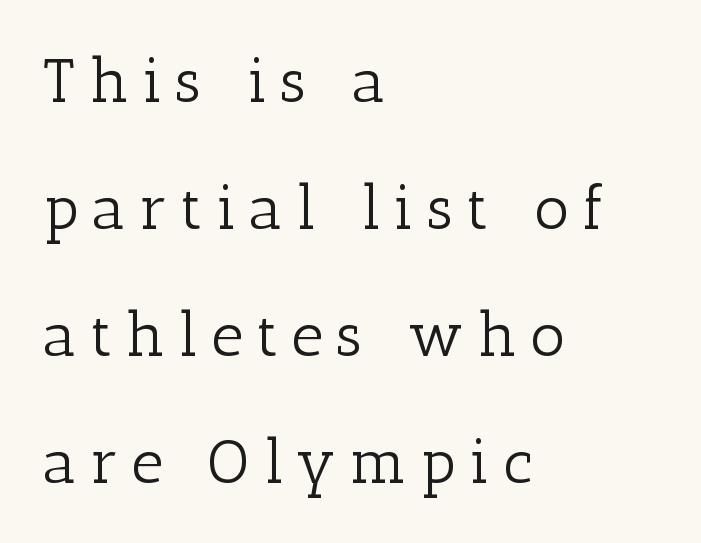
Q: Is the text bold? A: No.
Q: Is the text italic (slanted)? A: No, it is upright.
Q: Is the typeface a serif or a sans-serif typeface? A: Serif.
Q: Is the text underlined? A: No.
Q: How is the paragraph aligned? A: Left-aligned.
Q: Is the spacing between letters normal or unusually wide? A: Unusually wide.
Q: Is the spacing between lines tight, normal or loose? A: Loose.
Q: Width (condensed, normal, or wide)? A: Normal.
Q: Stroke contrast? A: Low.
Q: x-height? A: Medium.
Q: Monospaced? A: No.
